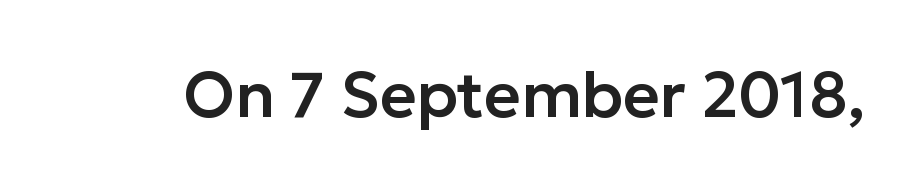
{"serif": "no", "italic": "no", "width": "normal", "stroke_contrast": "low", "x_height": "medium", "monospaced": "no", "underline": "no", "letter_spacing": "normal", "letter_spacing_em": 0.0, "glyph_px": 63}
